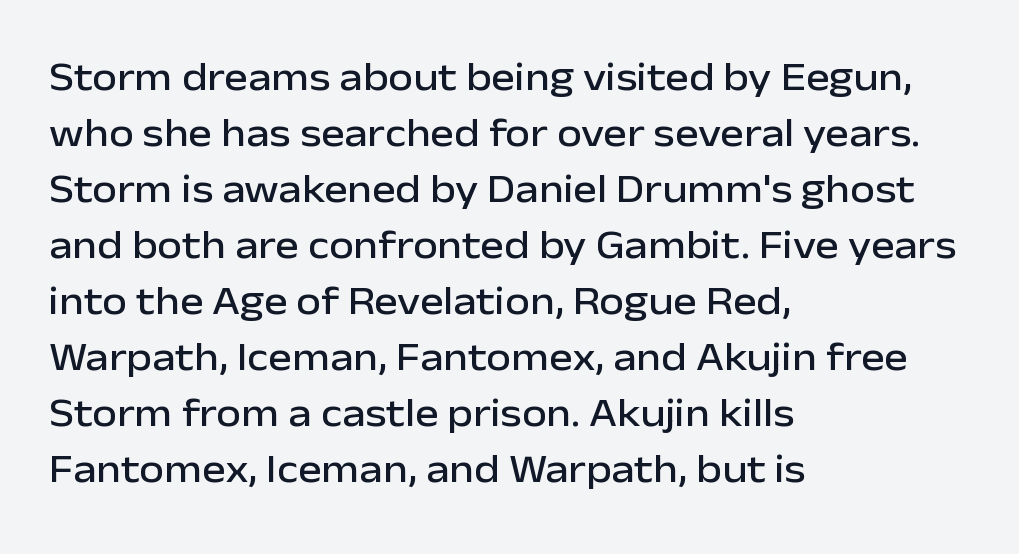
The image shows 40 px sans-serif type, upright; set left-aligned, normal line spacing (1.4x), normal letter spacing, not underlined; low stroke contrast and a medium x-height.
